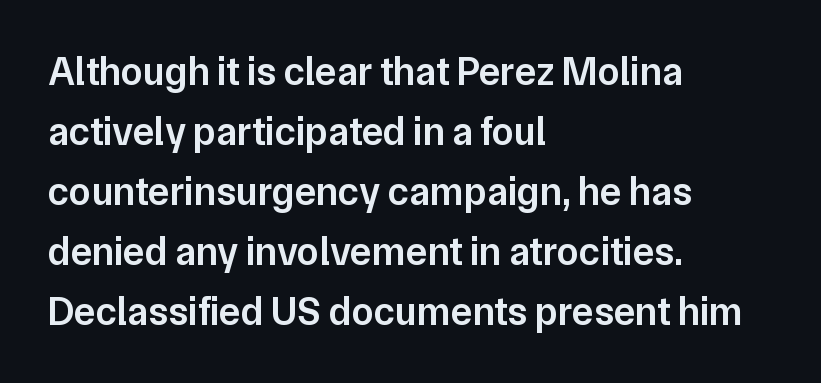
{"serif": "no", "italic": "no", "bold": "semi", "weight": "semibold", "width": "normal", "stroke_contrast": "low", "x_height": "medium", "monospaced": "no", "underline": "no", "align": "left", "line_spacing": "normal", "line_spacing_ratio": 1.5, "letter_spacing": "normal", "letter_spacing_em": 0.0, "glyph_px": 40}
